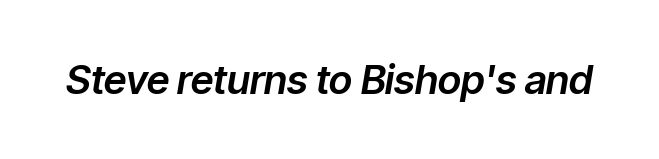
The image shows 40 px text type, italic (leaning right); set normal letter spacing, not underlined; low stroke contrast and a medium x-height.
